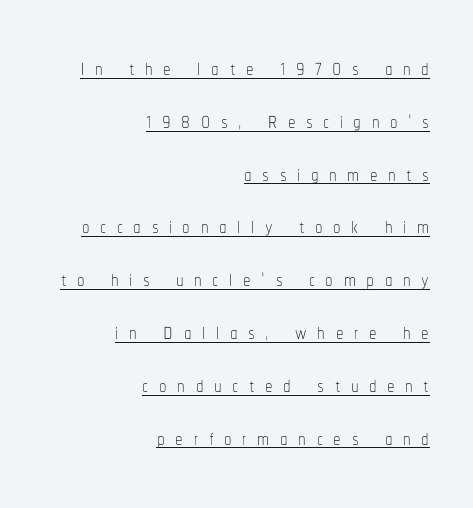
{"italic": "no", "bold": "no", "weight": "thin", "width": "condensed", "stroke_contrast": "low", "x_height": "medium", "monospaced": "no", "underline": "yes", "align": "right", "line_spacing_ratio": 1.76, "letter_spacing": "wide", "letter_spacing_em": 0.35, "glyph_px": 30}
